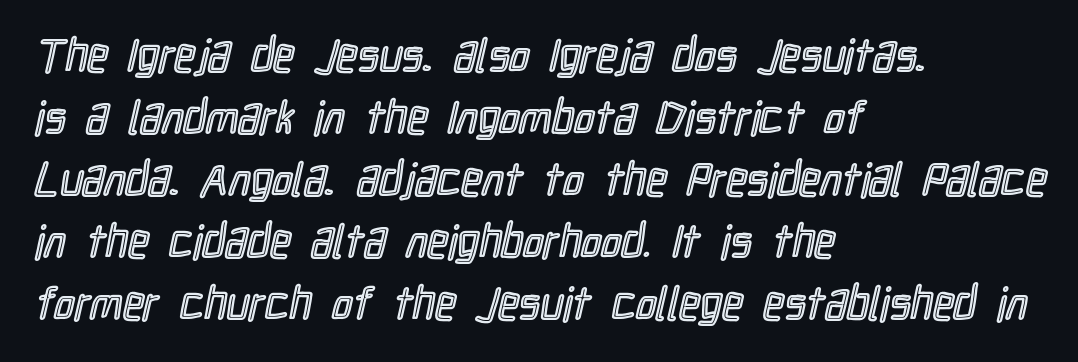
Q: Is the text italic (slanted)? A: Yes.
Q: Is the text underlined? A: No.
Q: How is the paragraph aligned? A: Left-aligned.
Q: Is the spacing between letters normal or unusually wide? A: Normal.
Q: Is the spacing between lines tight, normal or loose? A: Normal.
Q: Width (condensed, normal, or wide)? A: Condensed.
Q: x-height? A: Medium.
Q: Monospaced? A: No.
